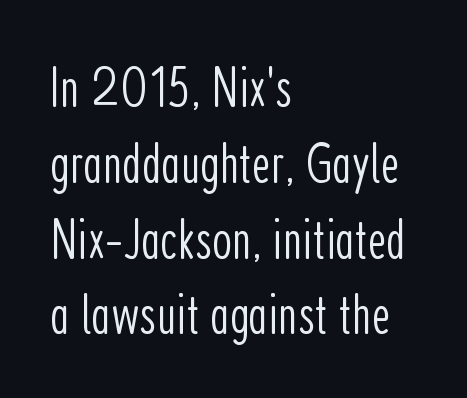
Q: Is the text bold? A: No.
Q: Is the text italic (slanted)? A: No, it is upright.
Q: Is the typeface a serif or a sans-serif typeface? A: Sans-serif.
Q: Is the text underlined? A: No.
Q: How is the paragraph aligned? A: Left-aligned.
Q: Is the spacing between letters normal or unusually wide? A: Normal.
Q: Is the spacing between lines tight, normal or loose? A: Normal.
Q: Width (condensed, normal, or wide)? A: Condensed.
Q: Stroke contrast? A: Low.
Q: x-height? A: Medium.
Q: Monospaced? A: No.
